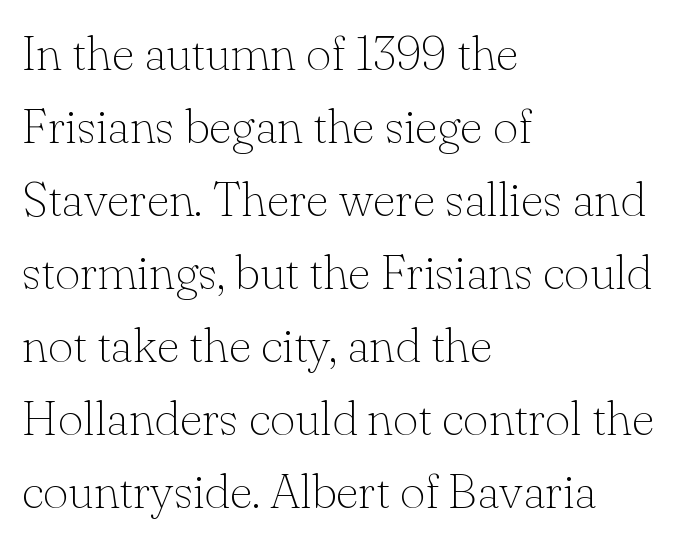
{"serif": "yes", "italic": "no", "bold": "no", "weight": "thin", "width": "normal", "stroke_contrast": "low", "x_height": "small", "monospaced": "no", "underline": "no", "align": "left", "line_spacing": "normal", "line_spacing_ratio": 1.49, "letter_spacing": "normal", "letter_spacing_em": 0.0, "glyph_px": 49}
